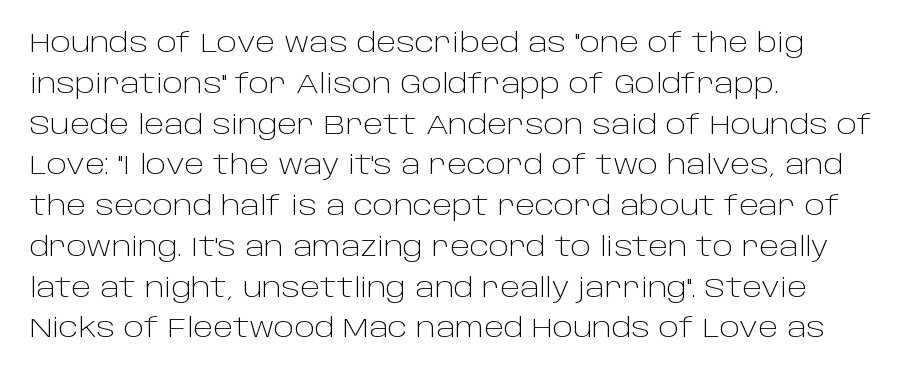
The passage shown stacks its lines at a standard gap. Plain, unruled lines of type. Summary of weight: not heavy and not bold. The rendering keeps characters at their native spacing. Notice how the stems are strictly vertical — no italics here.
